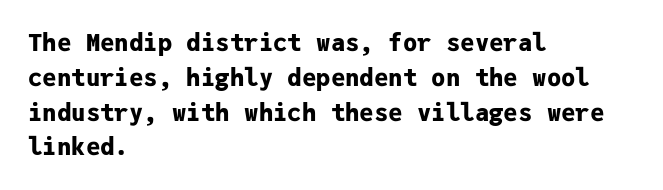
The image shows 24 px bold type, upright; set left-aligned, normal line spacing (1.45x), normal letter spacing, not underlined.
